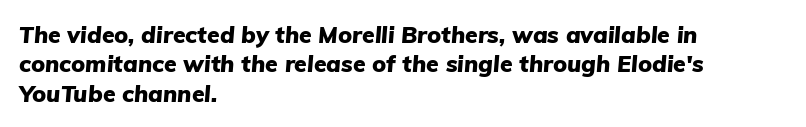
The image shows 23 px bold type, italic (leaning right); set left-aligned, normal line spacing (1.28x), normal letter spacing, not underlined.
